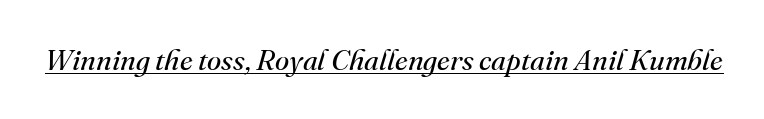
{"serif": "yes", "italic": "yes", "lean": "right", "slant_degrees": 16, "bold": "no", "weight": "regular", "width": "normal", "stroke_contrast": "medium", "x_height": "small", "monospaced": "no", "underline": "yes", "letter_spacing": "normal", "letter_spacing_em": 0.0, "glyph_px": 29}
